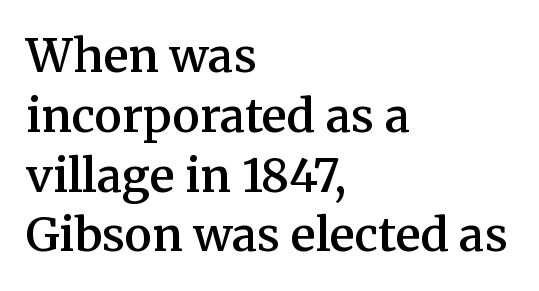
Beneath every word, the page is bare. This is the in-between weight designers call semibold or demi. Successive baselines arrive at the customary interval. The rendering uses natural spacing where letterforms have individual widths.
